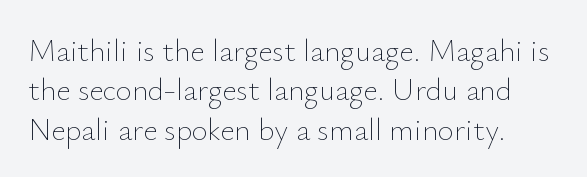
Bold? No — there's no thickening of the strokes. Here the glyphs are tracked normally, forming tight word shapes. Descenders hang freely into open space. All the whitespace from short lines collects on the right. A normal amount of white space separates one row of letters from the next.
